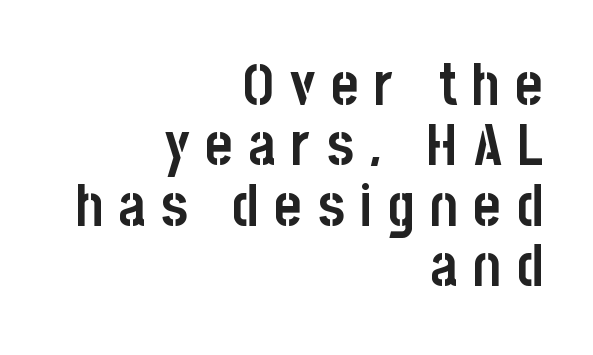
The ragged edge is on the left, which tells us the setting is flush right. Unlike italic type, these characters show no tilt at all. The line-height multiplier appears low, near solid setting. What kind of face is this? One without serifs — a sans. Varying glyph widths throughout — classic text-font behaviour.
